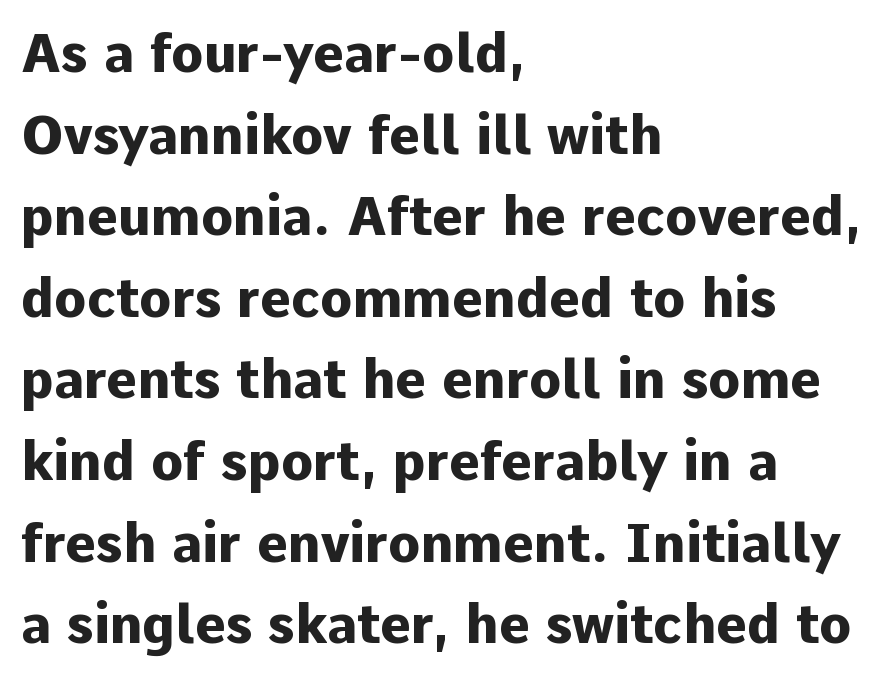
The image shows 53 px heavy sans-serif type, upright; set left-aligned, normal line spacing (1.54x), normal letter spacing, not underlined; low stroke contrast and a medium x-height.
